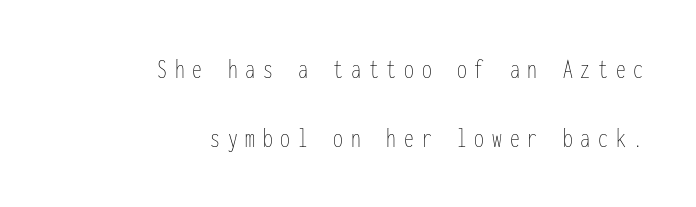
The image shows 28 px thin, condensed type, upright, monospaced; set right-aligned, loose line spacing (2.48x), unusually wide letter spacing (+0.28 em), not underlined; low stroke contrast and a medium x-height.
